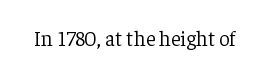
Q: Is the text bold? A: No.
Q: Is the text italic (slanted)? A: No, it is upright.
Q: Is the text underlined? A: No.
Q: Is the spacing between letters normal or unusually wide? A: Normal.
